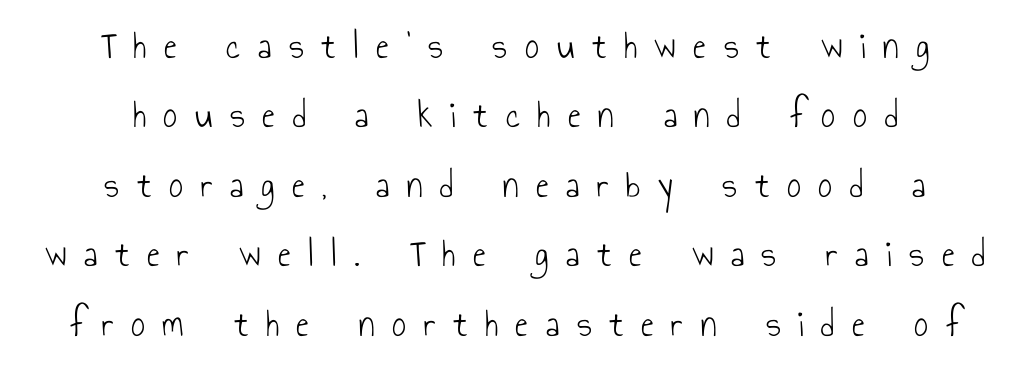
The image shows 39 px light, condensed sans-serif type, upright; set centered, line spacing 1.78x, unusually wide letter spacing (+0.45 em), not underlined; low stroke contrast and a small x-height.
